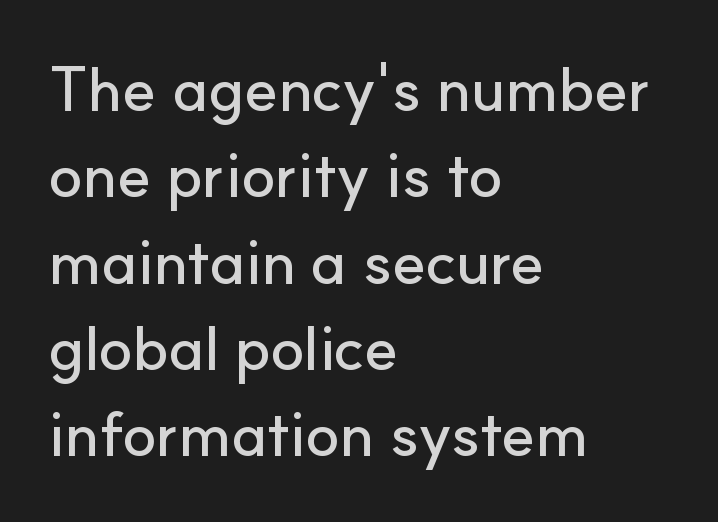
Q: Is the text italic (slanted)? A: No, it is upright.
Q: Is the typeface a serif or a sans-serif typeface? A: Sans-serif.
Q: Is the text underlined? A: No.
Q: How is the paragraph aligned? A: Left-aligned.
Q: Is the spacing between letters normal or unusually wide? A: Normal.
Q: Is the spacing between lines tight, normal or loose? A: Normal.
Q: Width (condensed, normal, or wide)? A: Normal.
Q: Stroke contrast? A: Low.
Q: x-height? A: Small.
Q: Monospaced? A: No.
